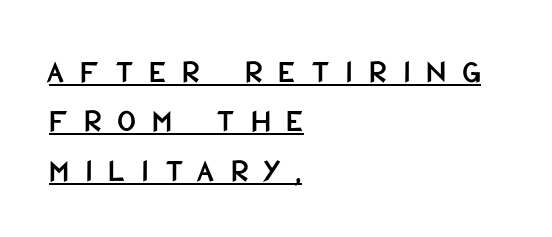
{"serif": "no", "italic": "no", "width": "condensed", "stroke_contrast": "low", "x_height": "large", "monospaced": "no", "underline": "yes", "align": "left", "line_spacing": "normal", "line_spacing_ratio": 1.5, "letter_spacing": "wide", "letter_spacing_em": 0.47, "glyph_px": 33}
